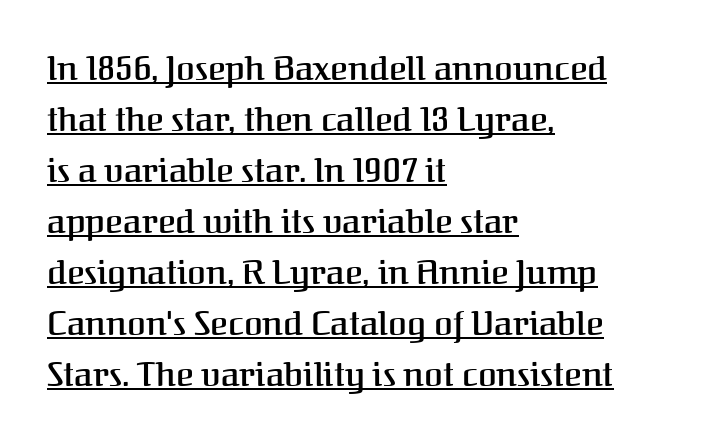
{"serif": "yes", "italic": "no", "bold": "semi", "weight": "semibold", "width": "normal", "stroke_contrast": "medium", "x_height": "medium", "monospaced": "no", "underline": "yes", "align": "left", "line_spacing": "normal", "line_spacing_ratio": 1.5, "letter_spacing": "normal", "letter_spacing_em": 0.0, "glyph_px": 34}
